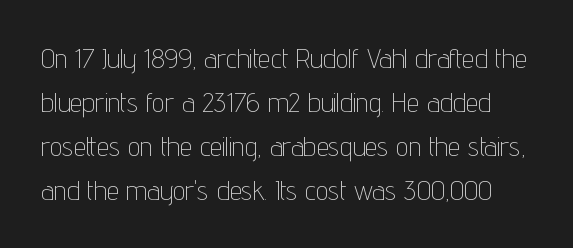
{"serif": "no", "italic": "no", "bold": "no", "weight": "thin", "width": "condensed", "stroke_contrast": "low", "x_height": "medium", "monospaced": "no", "underline": "no", "line_spacing": "normal", "line_spacing_ratio": 1.57, "letter_spacing": "normal", "letter_spacing_em": 0.0, "glyph_px": 28}
